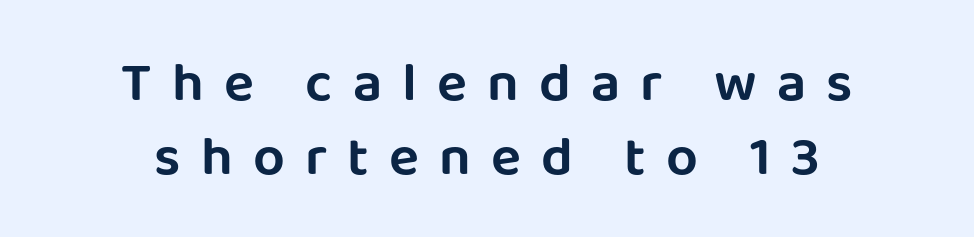
In terms of leading, this rendering sits right in the middle. You can tell it's not italic because the verticals are truly vertical. Teacher's note: observe the equal gaps on both sides — that is centered alignment. No word sits above an underline. The passage shown is typed in a proportional face where columns would drift.
